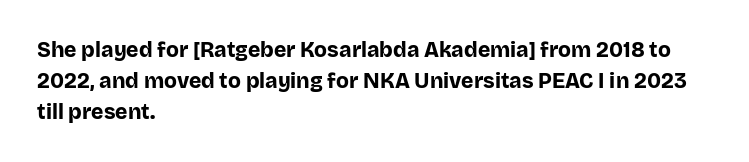
Posture: vertical. A classic flush-left, rag-right setting is used for this passage. Horizontal bands of white between lines are of average thickness. Each word holds together tightly as a unit, with standard inter-letter gaps. The font is running at its bold setting.
